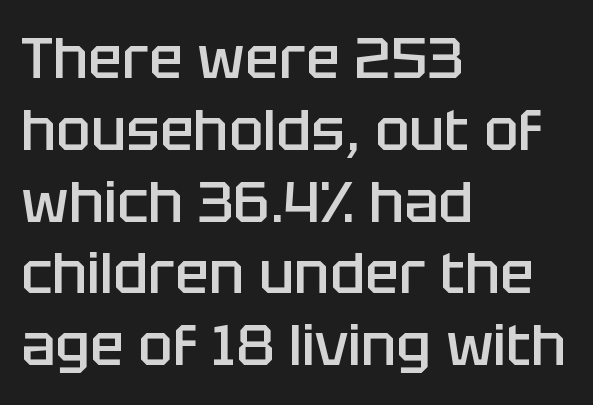
The image shows 57 px semibold sans-serif type, upright; set left-aligned, normal line spacing (1.26x), normal letter spacing, not underlined; low stroke contrast and a large x-height.
